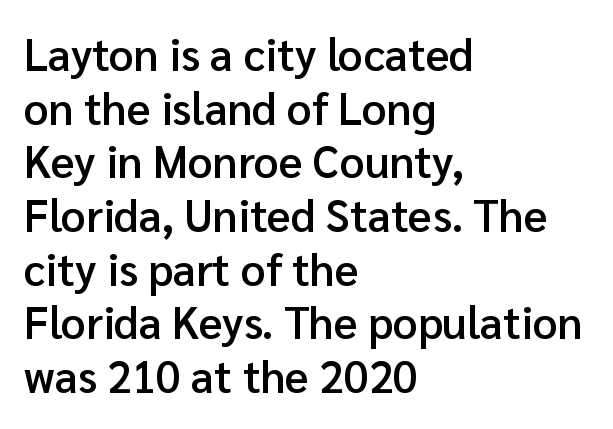
{"serif": "no", "italic": "no", "bold": "semi", "weight": "semibold", "width": "normal", "stroke_contrast": "low", "x_height": "medium", "monospaced": "no", "underline": "no", "align": "left", "line_spacing_ratio": 1.22, "letter_spacing": "normal", "letter_spacing_em": 0.0, "glyph_px": 44}
